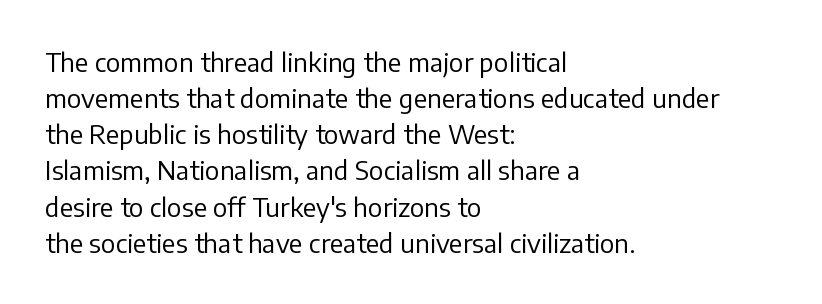
Teacher's note: observe the even left margin — that is flush-left alignment. Students, note that the glyphs here touch the page at normal intervals. Do the letters lean? They stand straight. Descenders hang freely into open space. Stem width sits at or under what a default text font uses.
